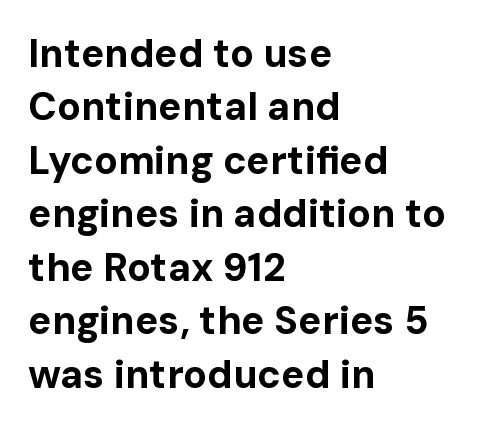
The image shows 39 px bold sans-serif type, upright; set left-aligned, normal line spacing (1.37x), normal letter spacing, not underlined; low stroke contrast and a medium x-height.
